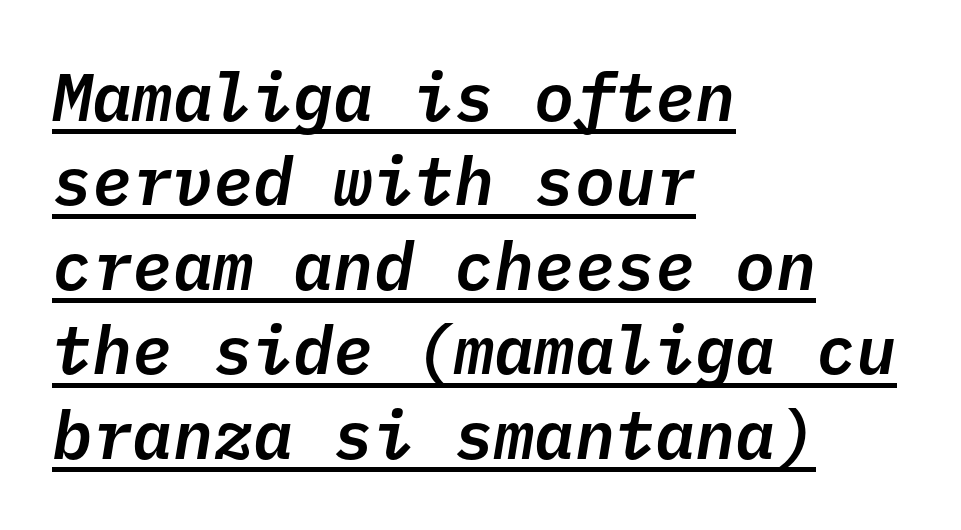
Q: Is the text italic (slanted)? A: Yes, it leans right by about 10 degrees.
Q: Is the text underlined? A: Yes.
Q: How is the paragraph aligned? A: Left-aligned.
Q: Is the spacing between letters normal or unusually wide? A: Normal.
Q: Is the spacing between lines tight, normal or loose? A: Normal.
Q: Width (condensed, normal, or wide)? A: Normal.
Q: Stroke contrast? A: Low.
Q: x-height? A: Medium.
Q: Monospaced? A: Yes.
